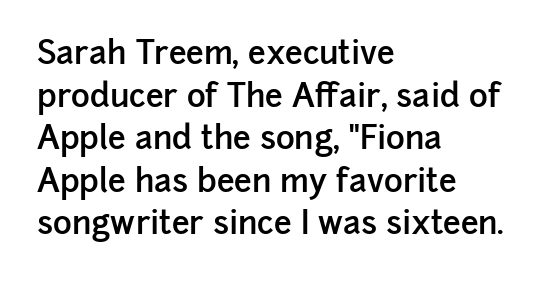
{"serif": "no", "italic": "no", "bold": "semi", "weight": "semibold", "width": "normal", "stroke_contrast": "low", "x_height": "medium", "monospaced": "no", "underline": "no", "align": "left", "line_spacing": "normal", "line_spacing_ratio": 1.33, "letter_spacing": "normal", "letter_spacing_em": 0.0, "glyph_px": 32}
